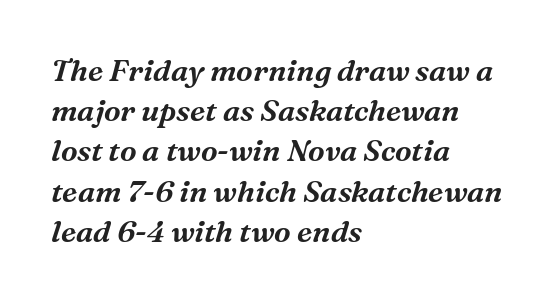
The image shows 30 px serif type, italic (leaning right); set left-aligned, normal line spacing (1.34x), normal letter spacing, not underlined; medium stroke contrast and a medium x-height.
